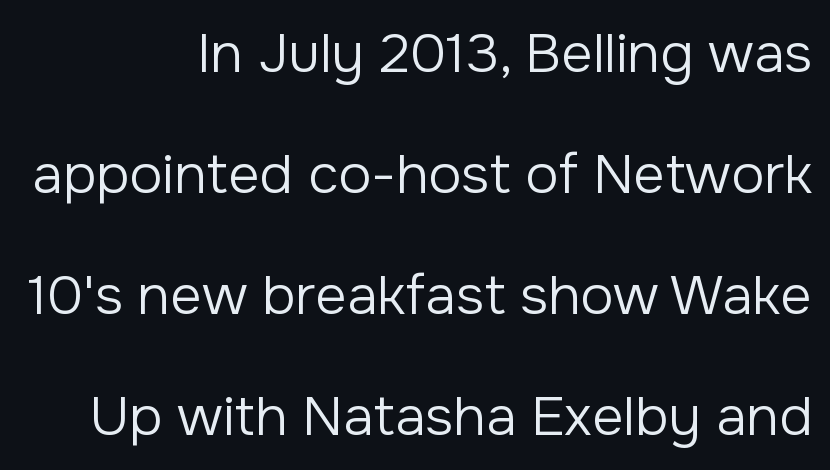
Q: Is the text bold? A: No.
Q: Is the text italic (slanted)? A: No, it is upright.
Q: Is the typeface a serif or a sans-serif typeface? A: Sans-serif.
Q: Is the text underlined? A: No.
Q: How is the paragraph aligned? A: Right-aligned.
Q: Is the spacing between letters normal or unusually wide? A: Normal.
Q: Is the spacing between lines tight, normal or loose? A: Loose.
Q: Width (condensed, normal, or wide)? A: Normal.
Q: Stroke contrast? A: Low.
Q: x-height? A: Medium.
Q: Monospaced? A: No.
